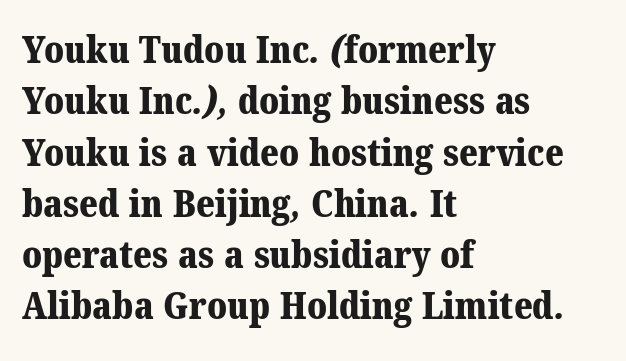
{"serif": "yes", "bold": "yes", "weight": "bold", "width": "normal", "stroke_contrast": "medium", "x_height": "medium", "monospaced": "no", "underline": "no", "align": "left", "line_spacing": "normal", "line_spacing_ratio": 1.35, "letter_spacing": "normal", "letter_spacing_em": 0.0, "glyph_px": 38}
